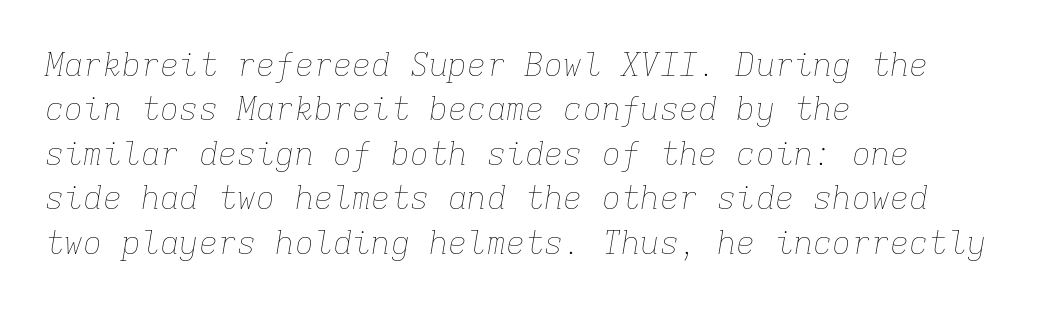
Q: Is the text bold? A: No.
Q: Is the text italic (slanted)? A: Yes, it leans right by about 9 degrees.
Q: Is the text underlined? A: No.
Q: How is the paragraph aligned? A: Left-aligned.
Q: Is the spacing between letters normal or unusually wide? A: Normal.
Q: Is the spacing between lines tight, normal or loose? A: Normal.
Q: Width (condensed, normal, or wide)? A: Normal.
Q: Stroke contrast? A: Low.
Q: x-height? A: Medium.
Q: Monospaced? A: Yes.
